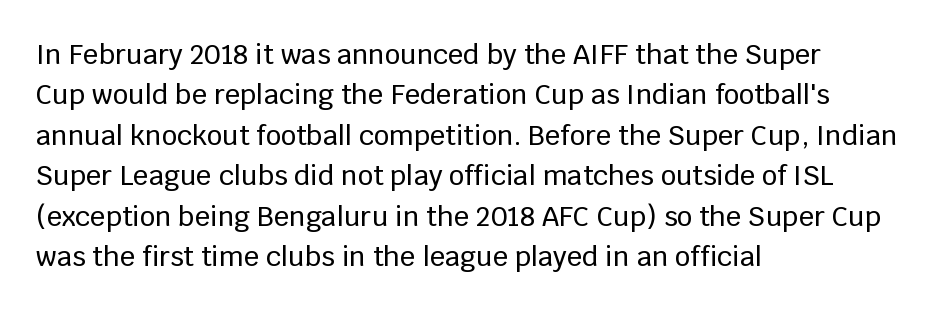
Q: Is the text italic (slanted)? A: No, it is upright.
Q: Is the text underlined? A: No.
Q: How is the paragraph aligned? A: Left-aligned.
Q: Is the spacing between letters normal or unusually wide? A: Normal.
Q: Is the spacing between lines tight, normal or loose? A: Normal.
